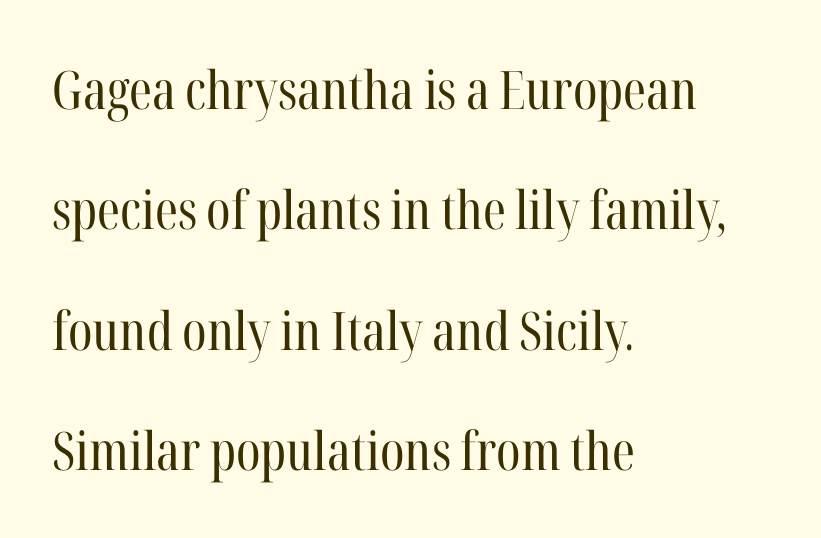
The image shows 53 px regular-weight, condensed serif type, upright; set left-aligned, loose line spacing (2.27x), normal letter spacing, not underlined; high stroke contrast and a medium x-height.
